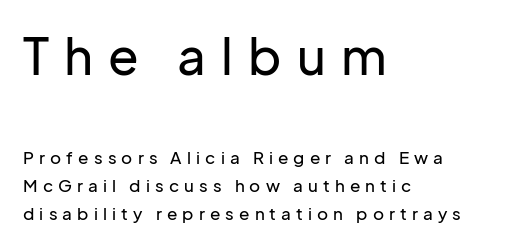
Q: Is the text italic (slanted)? A: No, it is upright.
Q: Is the typeface a serif or a sans-serif typeface? A: Sans-serif.
Q: Is the text underlined? A: No.
Q: How is the paragraph aligned? A: Left-aligned.
Q: Is the spacing between letters normal or unusually wide? A: Unusually wide.
Q: Is the spacing between lines tight, normal or loose? A: Normal.
Q: Which block of text is set in a larger size, the first (top) or the second (bottom)? A: The first (top) one.
Q: Width (condensed, normal, or wide)? A: Normal.
Q: Stroke contrast? A: Low.
Q: x-height? A: Medium.
Q: Monospaced? A: No.
